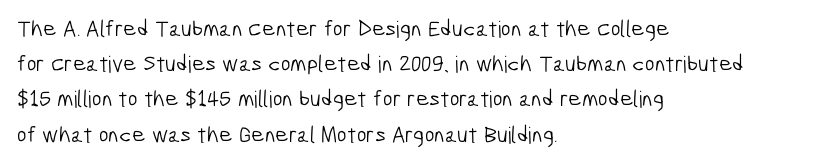
The string is rendered with underlining switched off. Each line starts at the same left margin while the right side varies. Quick note: interline space is typical. Stems and bowls with no extra thickness — not bold.
